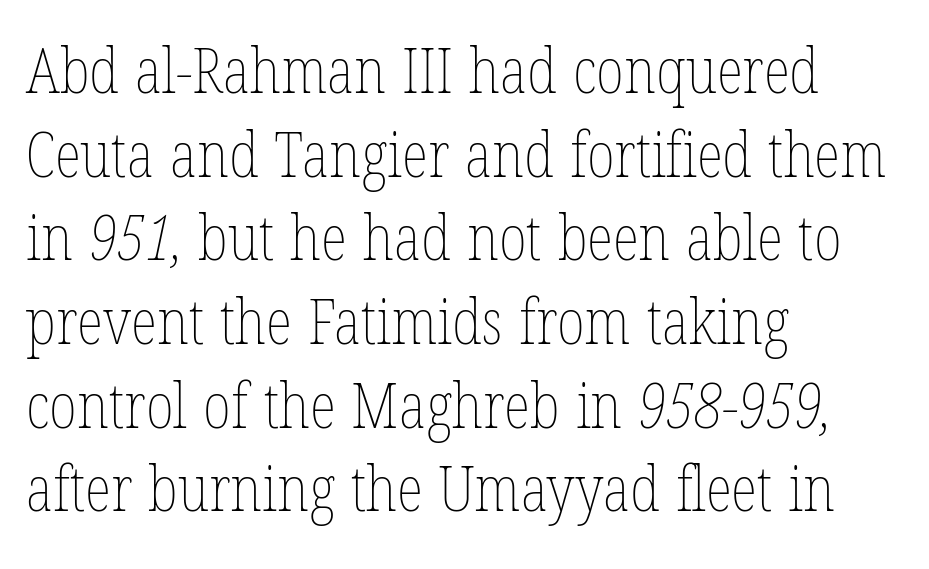
{"bold": "no", "weight": "thin", "width": "condensed", "stroke_contrast": "low", "x_height": "medium", "monospaced": "no", "underline": "no", "align": "left", "line_spacing": "normal", "line_spacing_ratio": 1.35, "letter_spacing": "normal", "letter_spacing_em": 0.0, "glyph_px": 62}
